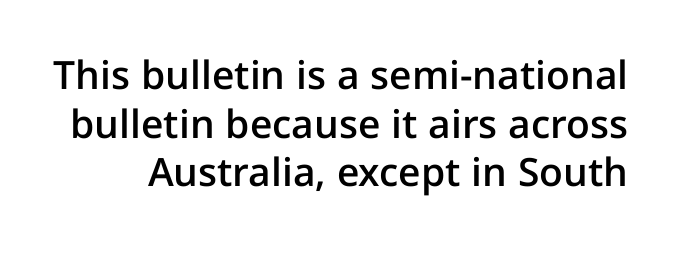
{"serif": "no", "italic": "no", "bold": "semi", "weight": "semibold", "width": "normal", "stroke_contrast": "low", "x_height": "medium", "monospaced": "no", "underline": "no", "line_spacing": "normal", "line_spacing_ratio": 1.25, "letter_spacing": "normal", "letter_spacing_em": 0.0, "glyph_px": 39}
